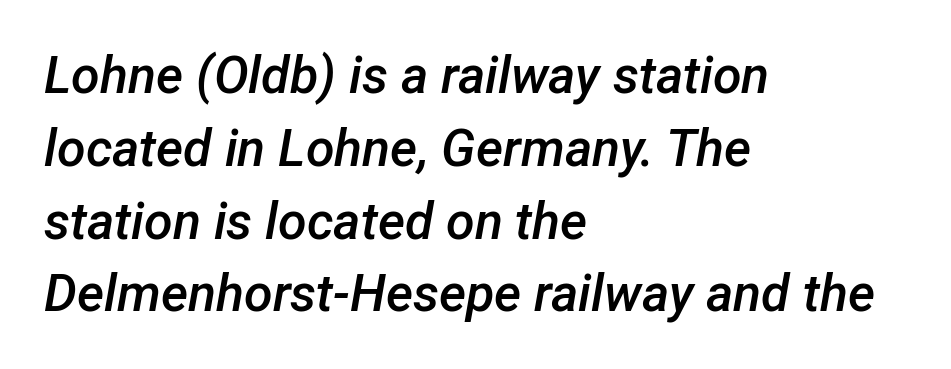
{"italic": "yes", "lean": "right", "slant_degrees": 12, "bold": "semi", "weight": "semibold", "width": "normal", "stroke_contrast": "low", "x_height": "medium", "monospaced": "no", "underline": "no", "align": "left", "line_spacing": "normal", "line_spacing_ratio": 1.4, "letter_spacing": "normal", "letter_spacing_em": 0.0, "glyph_px": 52}
